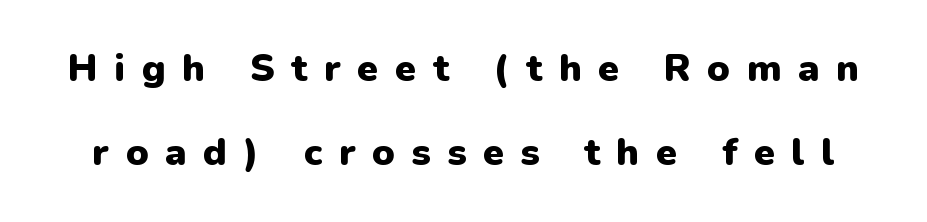
Q: Is the text bold? A: Yes.
Q: Is the text italic (slanted)? A: No, it is upright.
Q: Is the typeface a serif or a sans-serif typeface? A: Sans-serif.
Q: Is the text underlined? A: No.
Q: Is the spacing between letters normal or unusually wide? A: Unusually wide.
Q: Is the spacing between lines tight, normal or loose? A: Loose.
Q: Width (condensed, normal, or wide)? A: Normal.
Q: Stroke contrast? A: Low.
Q: x-height? A: Medium.
Q: Monospaced? A: No.
